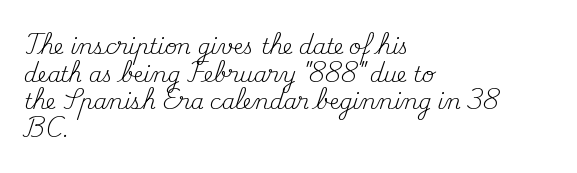
{"bold": "no", "underline": "no", "align": "left", "line_spacing": "normal", "line_spacing_ratio": 1.32, "letter_spacing": "normal", "letter_spacing_em": 0.0, "glyph_px": 21}
